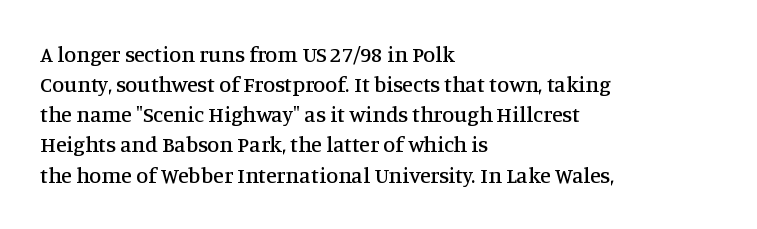
Q: Is the text italic (slanted)? A: No, it is upright.
Q: Is the text underlined? A: No.
Q: How is the paragraph aligned? A: Left-aligned.
Q: Is the spacing between letters normal or unusually wide? A: Normal.
Q: Is the spacing between lines tight, normal or loose? A: Normal.
